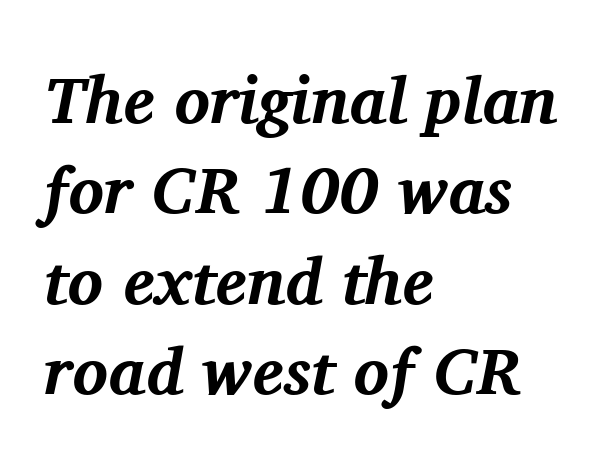
Does the lettering tilt? It does — this is italic. The string is rendered with underlining switched off. Line starts are locked; line ends wander. The characters display serif detailing at their extremities.
